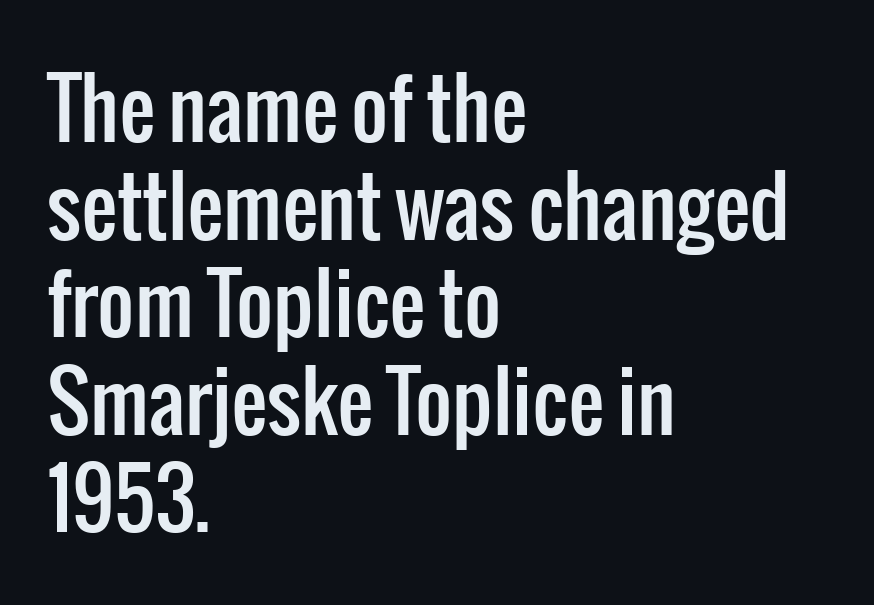
Q: Is the text italic (slanted)? A: No, it is upright.
Q: Is the typeface a serif or a sans-serif typeface? A: Sans-serif.
Q: Is the text underlined? A: No.
Q: How is the paragraph aligned? A: Left-aligned.
Q: Is the spacing between letters normal or unusually wide? A: Normal.
Q: Width (condensed, normal, or wide)? A: Condensed.
Q: Stroke contrast? A: Low.
Q: x-height? A: Medium.
Q: Monospaced? A: No.
